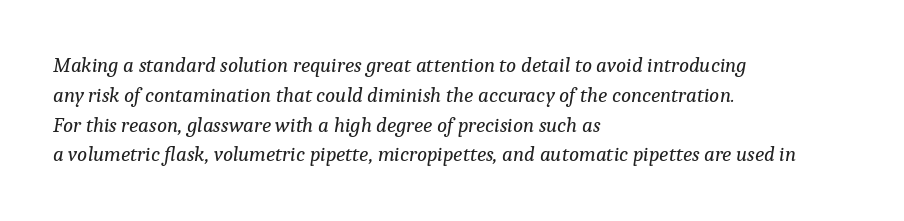
The image shows 21 px text type, italic (leaning right); set left-aligned, normal line spacing (1.42x), normal letter spacing, not underlined.
